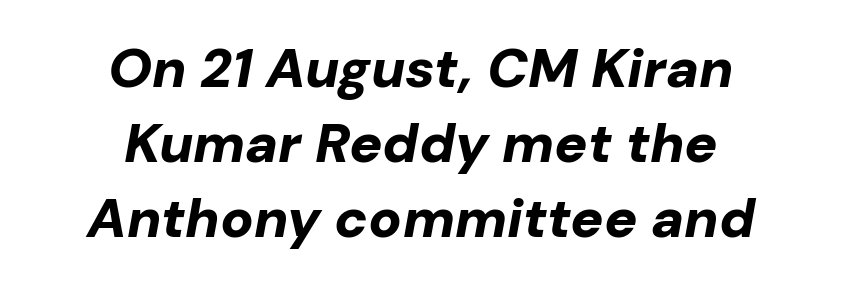
Characters follow at the spacing the type designer built in. Looking at the ascenders, they clearly lean. This rendering features lettering with no underline. Does the leading feel generous? No, just average.
